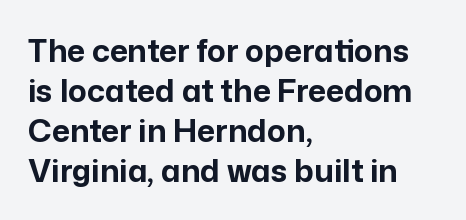
Q: Is the text bold? A: Yes.
Q: Is the text italic (slanted)? A: No, it is upright.
Q: Is the typeface a serif or a sans-serif typeface? A: Sans-serif.
Q: Is the text underlined? A: No.
Q: How is the paragraph aligned? A: Left-aligned.
Q: Is the spacing between letters normal or unusually wide? A: Normal.
Q: Is the spacing between lines tight, normal or loose? A: Normal.
Q: Width (condensed, normal, or wide)? A: Normal.
Q: Stroke contrast? A: Low.
Q: x-height? A: Medium.
Q: Monospaced? A: No.
